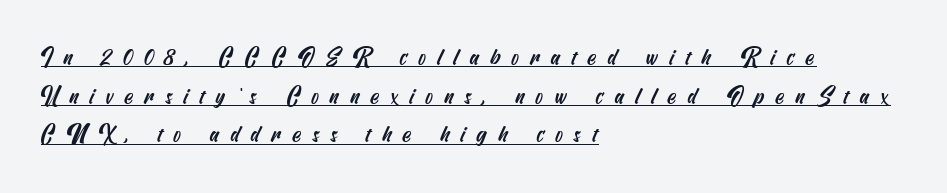
Q: Is the text underlined? A: Yes.
Q: How is the paragraph aligned? A: Left-aligned.
Q: Is the spacing between letters normal or unusually wide? A: Unusually wide.
Q: Is the spacing between lines tight, normal or loose? A: Normal.
